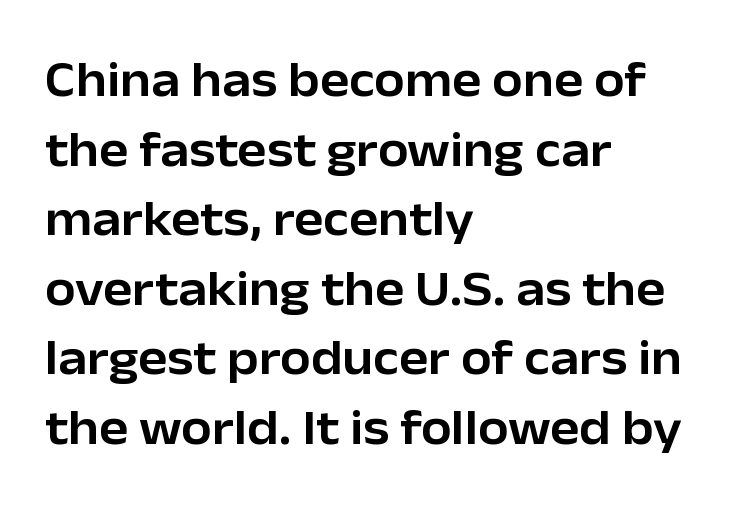
Tracking value appears to be zero — textbook default spacing. In terms of posture, this sample is upright. Think of a printed novel: that variable character pitch is what you see here. Examine the stroke ends and you'll find no serifs. Does the leading feel generous? No, just average. Clear beneath every line of the passage.
